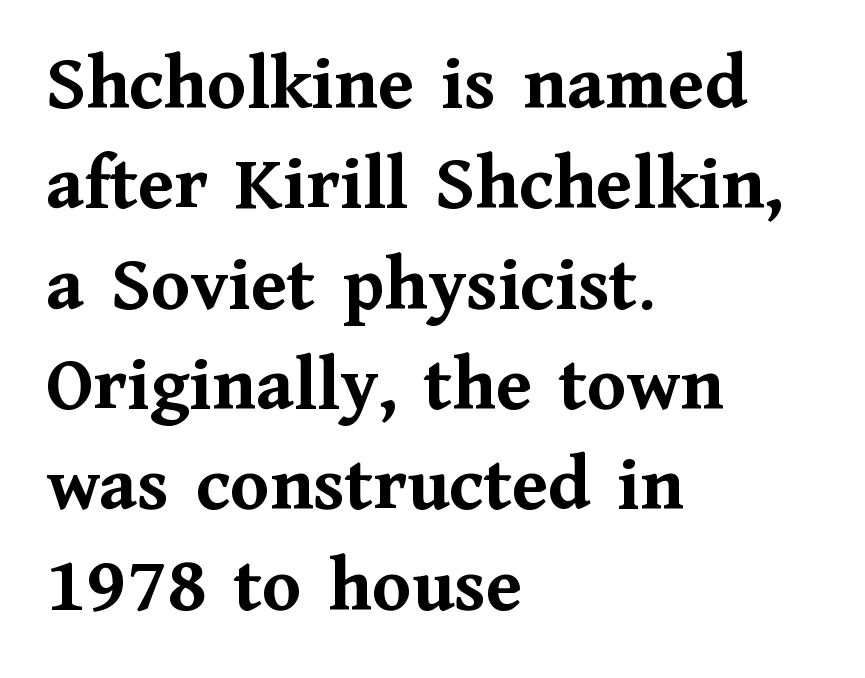
Q: Is the text bold? A: Yes.
Q: Is the text italic (slanted)? A: No, it is upright.
Q: Is the typeface a serif or a sans-serif typeface? A: Serif.
Q: Is the text underlined? A: No.
Q: How is the paragraph aligned? A: Left-aligned.
Q: Is the spacing between letters normal or unusually wide? A: Normal.
Q: Is the spacing between lines tight, normal or loose? A: Normal.
Q: Width (condensed, normal, or wide)? A: Normal.
Q: Stroke contrast? A: Medium.
Q: x-height? A: Medium.
Q: Monospaced? A: No.
